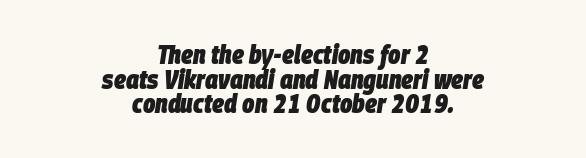
The image shows 26 px bold type, italic (leaning right); set centered, tight line spacing (0.95x), normal letter spacing, not underlined.
